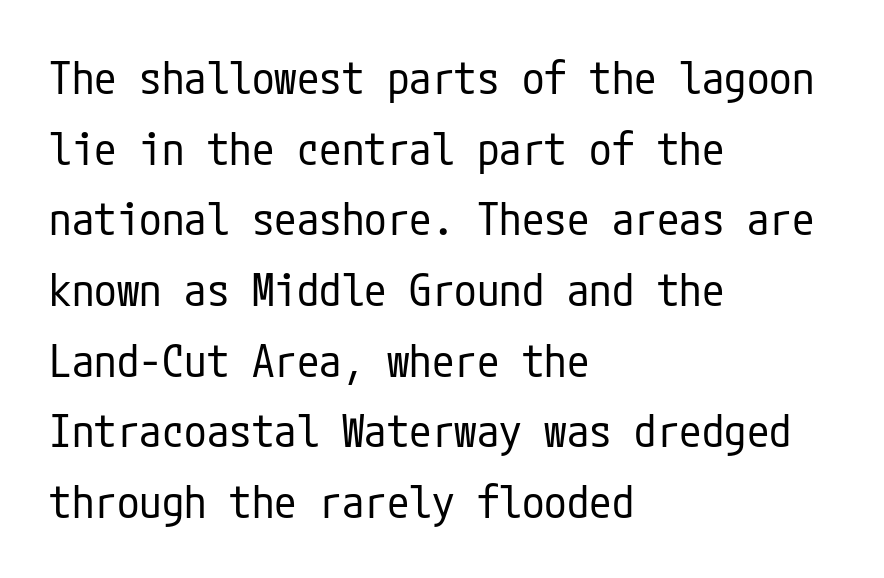
The image shows 45 px regular-weight, condensed sans-serif type, upright; set left-aligned, normal line spacing (1.57x), normal letter spacing, not underlined; low stroke contrast and a medium x-height.
